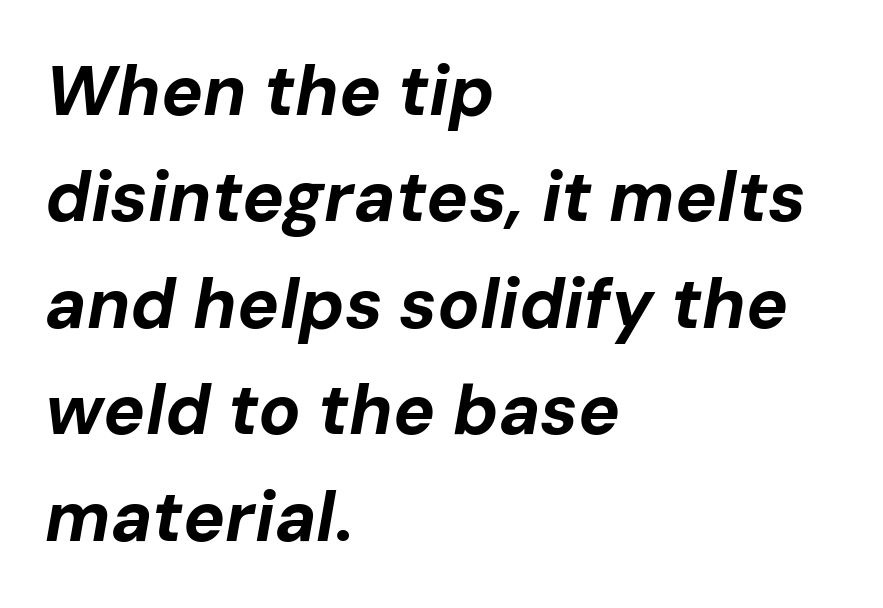
{"italic": "yes", "lean": "right", "slant_degrees": 10, "bold": "yes", "weight": "bold", "width": "normal", "stroke_contrast": "low", "x_height": "medium", "monospaced": "no", "underline": "no", "align": "left", "line_spacing": "normal", "line_spacing_ratio": 1.52, "letter_spacing": "normal", "letter_spacing_em": 0.0, "glyph_px": 70}
